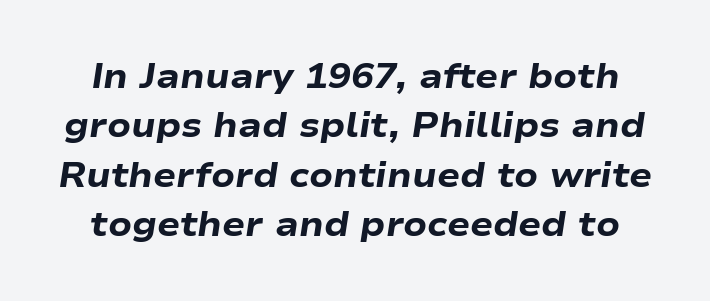
Q: Is the text bold? A: Yes.
Q: Is the text italic (slanted)? A: Yes, it leans right by about 9 degrees.
Q: Is the text underlined? A: No.
Q: Is the spacing between letters normal or unusually wide? A: Normal.
Q: Is the spacing between lines tight, normal or loose? A: Normal.
Q: Width (condensed, normal, or wide)? A: Wide.
Q: Stroke contrast? A: Low.
Q: x-height? A: Medium.
Q: Monospaced? A: No.
